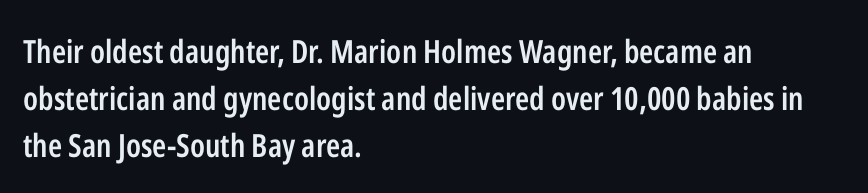
The image shows 32 px semibold, condensed sans-serif type, upright; set left-aligned, normal line spacing (1.47x), normal letter spacing, not underlined; low stroke contrast and a medium x-height.
